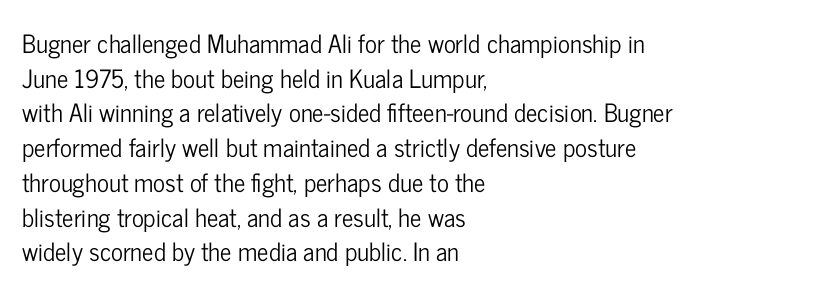
The image shows 25 px text type, upright; set left-aligned, normal line spacing (1.39x), normal letter spacing, not underlined.
